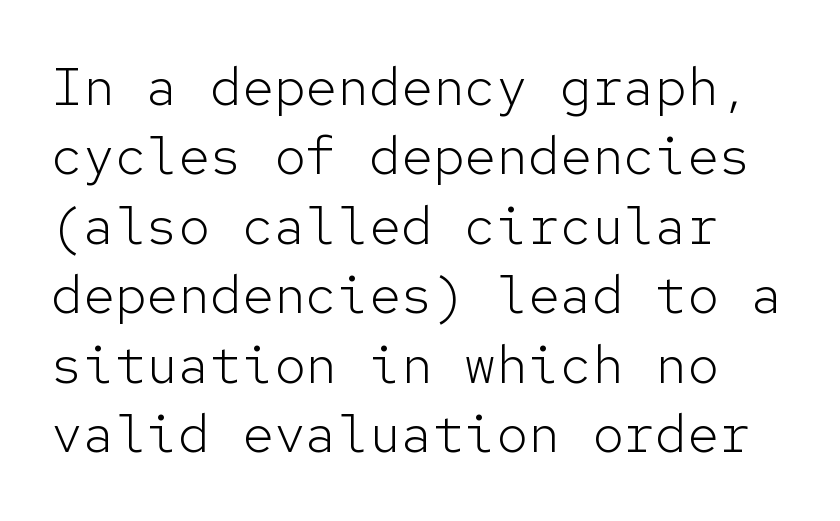
{"serif": "no", "italic": "no", "bold": "no", "weight": "light", "width": "normal", "stroke_contrast": "low", "x_height": "medium", "monospaced": "yes", "underline": "no", "line_spacing": "normal", "line_spacing_ratio": 1.31, "letter_spacing": "normal", "letter_spacing_em": 0.0, "glyph_px": 53}
